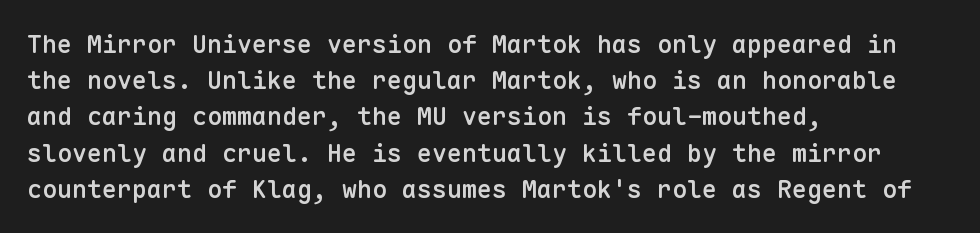
Caption: semibold face, moderately heavy strokes. Type without underlining. Quick note: interline space is typical. Vertical strokes here are truly vertical. Caption: multi-line text, flush left, ragged right.
